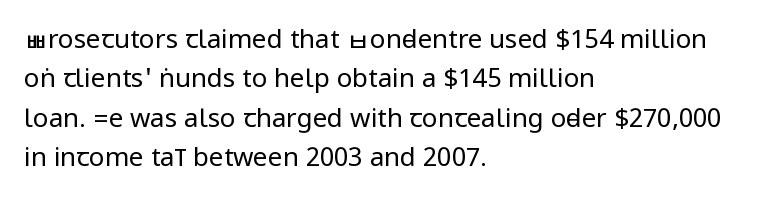
The image shows 26 px text type, upright; set left-aligned, normal line spacing (1.51x), normal letter spacing, not underlined.
